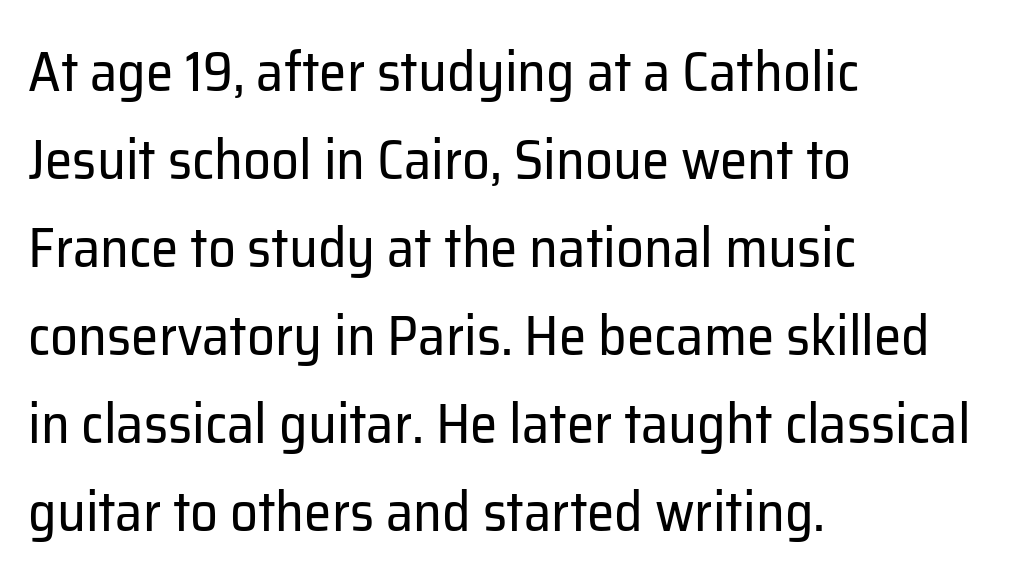
All the whitespace from short lines collects on the right. Spacing verdict: proportional, widths tailored to each character. Beneath every word, the page is bare. The font's upright variant was chosen for this text.
